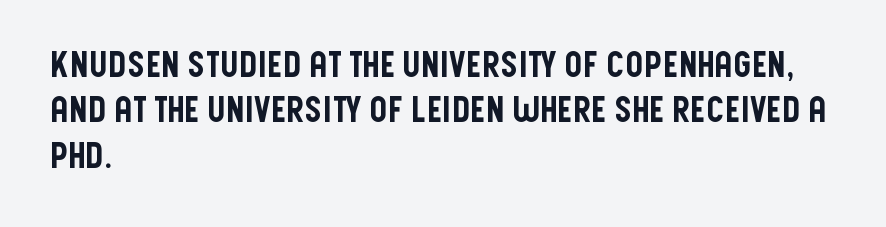
{"serif": "no", "italic": "no", "width": "condensed", "stroke_contrast": "low", "x_height": "large", "monospaced": "no", "underline": "no", "align": "left", "line_spacing": "normal", "line_spacing_ratio": 1.3, "letter_spacing": "normal", "letter_spacing_em": 0.0, "glyph_px": 35}
